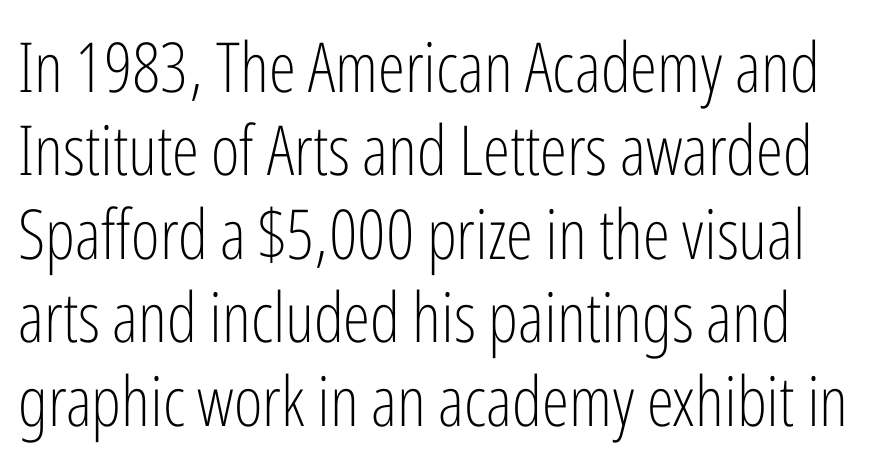
{"serif": "no", "italic": "no", "bold": "no", "weight": "light", "width": "condensed", "stroke_contrast": "low", "x_height": "medium", "monospaced": "no", "underline": "no", "line_spacing_ratio": 1.21, "letter_spacing": "normal", "letter_spacing_em": 0.0, "glyph_px": 69}
